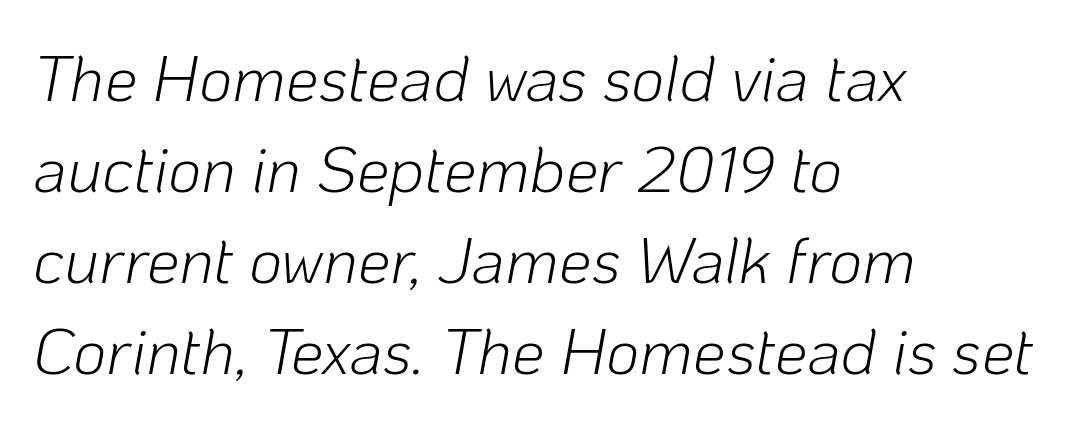
The image shows 65 px light type, italic (leaning right); set left-aligned, normal line spacing (1.4x), normal letter spacing, not underlined; low stroke contrast and a medium x-height.
